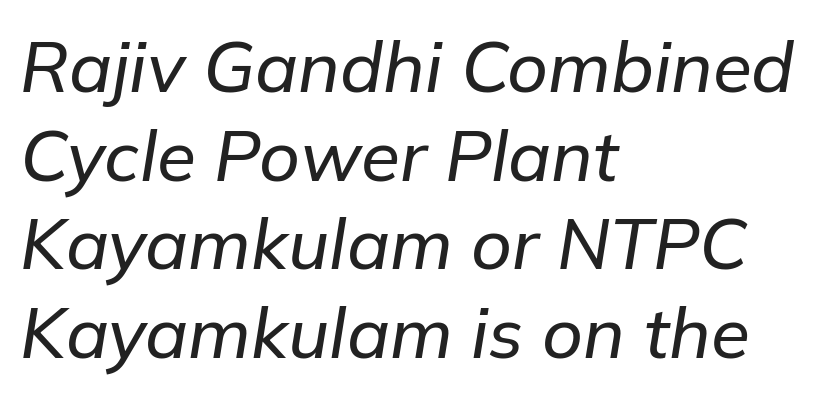
{"italic": "yes", "lean": "right", "slant_degrees": 9, "width": "normal", "stroke_contrast": "low", "x_height": "medium", "monospaced": "no", "underline": "no", "align": "left", "line_spacing": "normal", "line_spacing_ratio": 1.25, "letter_spacing": "normal", "letter_spacing_em": 0.0, "glyph_px": 71}
